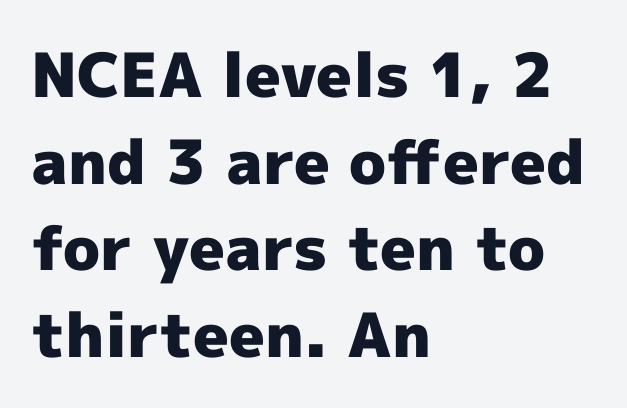
The image shows 61 px heavy sans-serif type, upright; set left-aligned, normal line spacing (1.42x), normal letter spacing, not underlined; a medium x-height.
